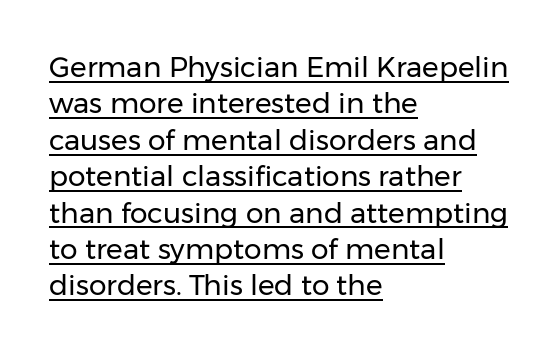
The image shows 28 px regular-weight sans-serif type, upright; set left-aligned, normal line spacing (1.3x), normal letter spacing, underlined; low stroke contrast and a medium x-height.
